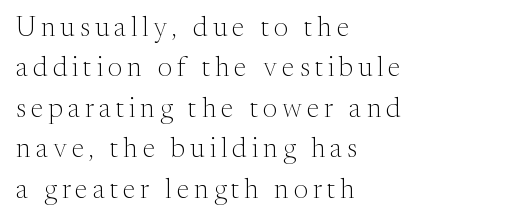
Q: Is the text bold? A: No.
Q: Is the text italic (slanted)? A: No, it is upright.
Q: Is the text underlined? A: No.
Q: How is the paragraph aligned? A: Left-aligned.
Q: Is the spacing between lines tight, normal or loose? A: Normal.
